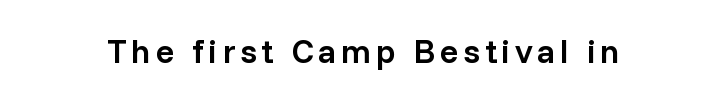
These lines were composed using upright roman letters. I'd describe the lettering as semibold — firm but not a full bold. Serifs: no, the terminals of the letterforms are clean. The passage shown is not underscored anywhere. The rendering uses natural spacing where letterforms have individual widths.
